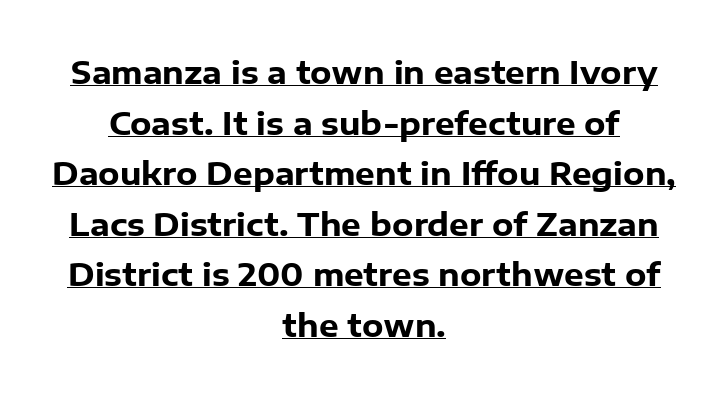
The image shows 31 px heavy sans-serif type, upright; set centered, normal line spacing (1.63x), normal letter spacing, underlined; low stroke contrast and a medium x-height.
